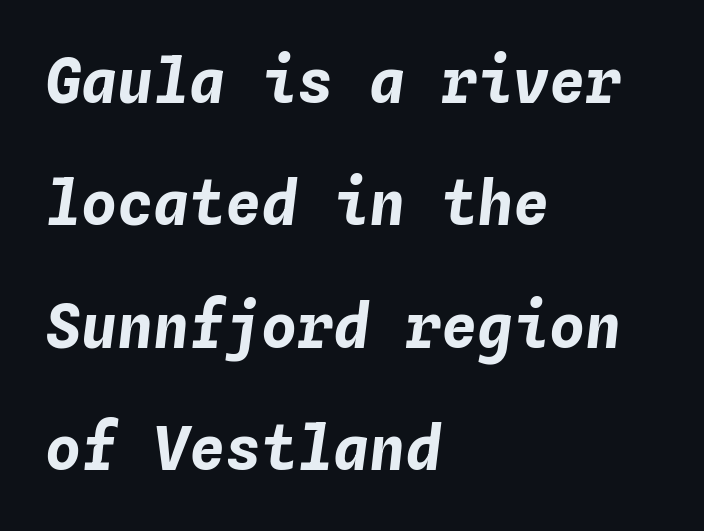
Q: Is the text bold? A: Yes.
Q: Is the text italic (slanted)? A: Yes, it leans right by about 4 degrees.
Q: Is the text underlined? A: No.
Q: How is the paragraph aligned? A: Left-aligned.
Q: Is the spacing between letters normal or unusually wide? A: Normal.
Q: Is the spacing between lines tight, normal or loose? A: Loose.
Q: Width (condensed, normal, or wide)? A: Normal.
Q: Stroke contrast? A: Low.
Q: x-height? A: Medium.
Q: Monospaced? A: Yes.
